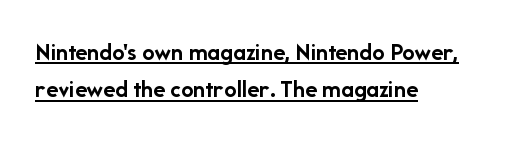
The image shows 25 px bold type, upright; set left-aligned, normal line spacing (1.49x), normal letter spacing, underlined.
